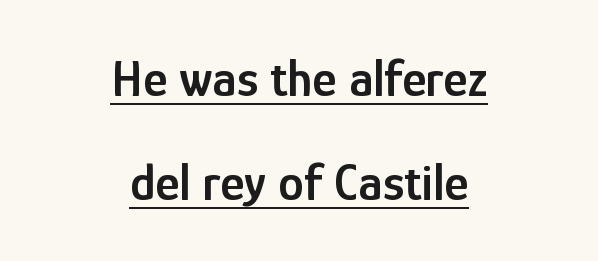
The type sits square on the baseline with zero lean. Stroke terminals: plain, sans-serif. Between one letter and the next there's only the usual sliver of space. Character widths vary here, with narrow letters taking less room than wide ones. Loosely led — the rows are spread out.
